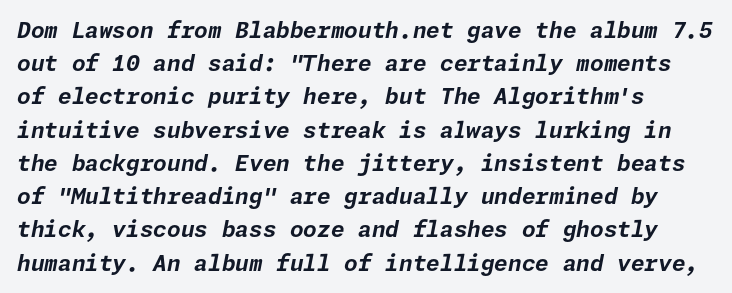
Q: Is the text bold? A: Yes.
Q: Is the text italic (slanted)? A: Yes, it leans right by about 11 degrees.
Q: Is the text underlined? A: No.
Q: How is the paragraph aligned? A: Left-aligned.
Q: Is the spacing between letters normal or unusually wide? A: Normal.
Q: Is the spacing between lines tight, normal or loose? A: Normal.
